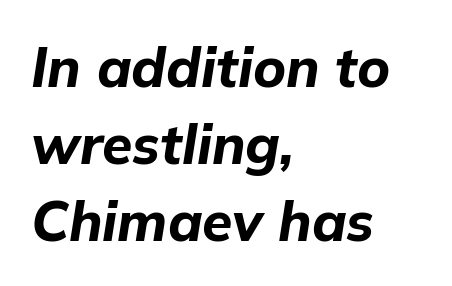
The image shows 55 px bold type, italic (leaning right); set left-aligned, normal line spacing (1.4x), normal letter spacing, not underlined; low stroke contrast and a medium x-height.
